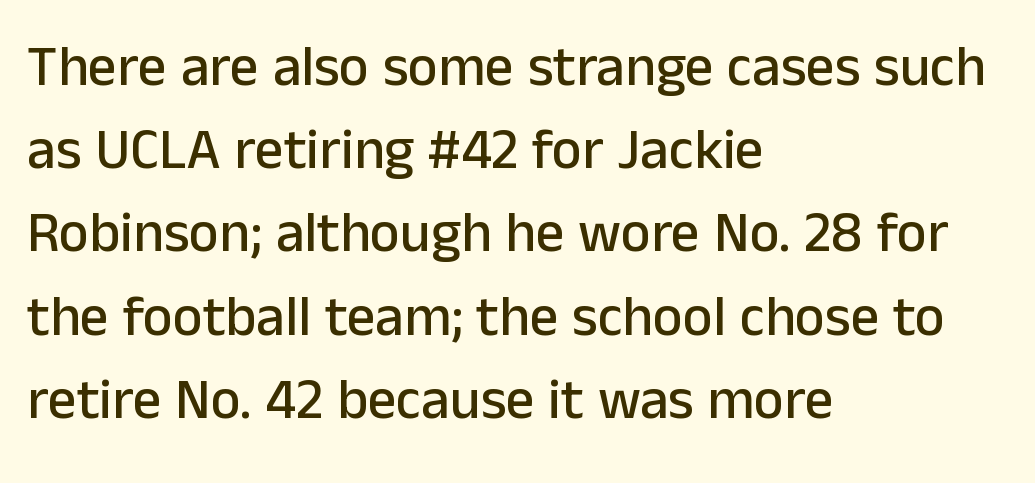
{"serif": "no", "italic": "no", "width": "normal", "stroke_contrast": "low", "x_height": "medium", "monospaced": "no", "underline": "no", "align": "left", "line_spacing": "normal", "line_spacing_ratio": 1.46, "letter_spacing": "normal", "letter_spacing_em": 0.0, "glyph_px": 57}
